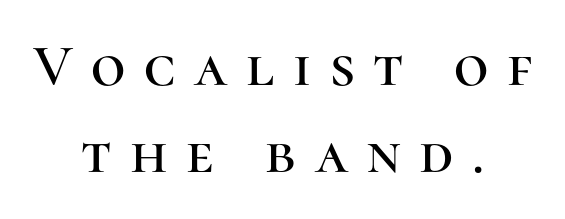
The image shows 60 px serif type, upright; set centered, normal line spacing (1.45x), unusually wide letter spacing (+0.31 em), not underlined; high stroke contrast and a medium x-height.
